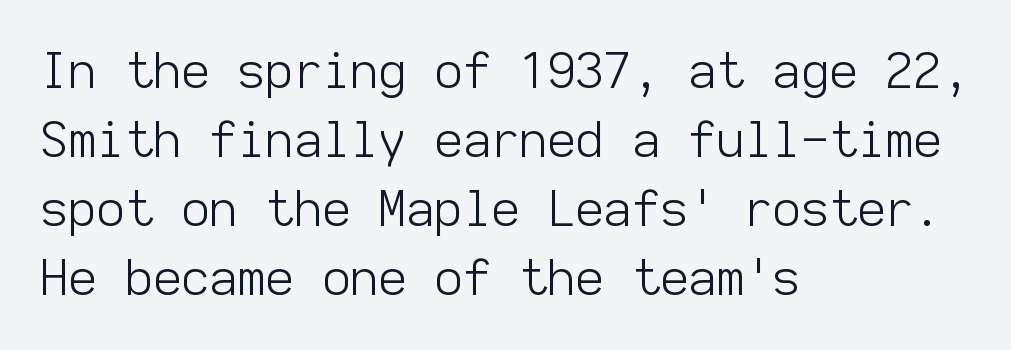
Descenders are the only things crossing below the line. No heavy texture on the line: the type isn't bold. Reading down the block, your eye returns to a fixed left position each line. The passage shown has conventional tracking throughout.
